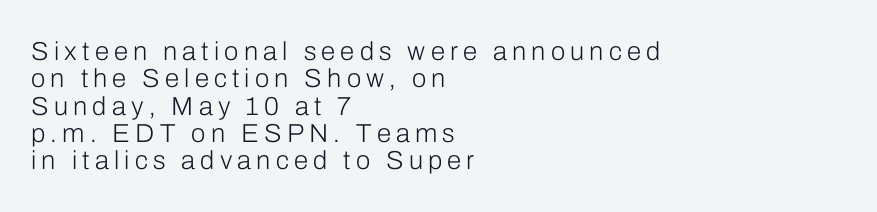
The image shows 26 px text type, upright; set left-aligned, tight line spacing (1.05x), unusually wide letter spacing (+0.2 em), not underlined.
